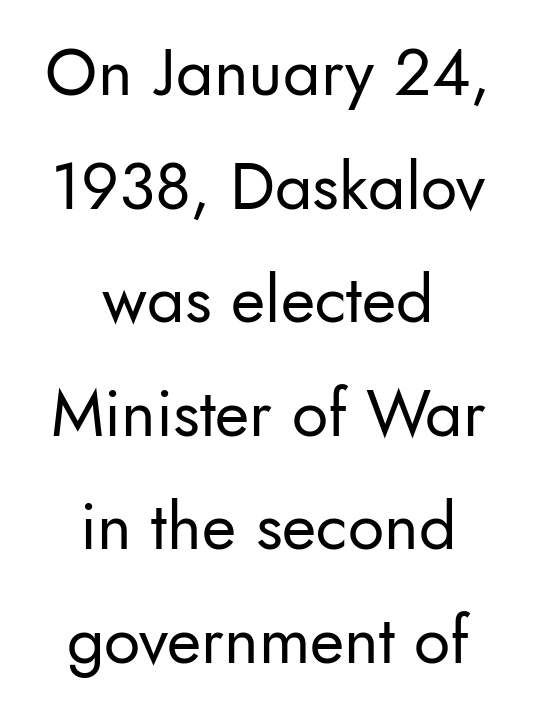
{"serif": "no", "italic": "no", "bold": "no", "weight": "regular", "width": "normal", "stroke_contrast": "low", "x_height": "small", "monospaced": "no", "underline": "no", "align": "center", "line_spacing_ratio": 1.72, "letter_spacing": "normal", "letter_spacing_em": 0.0, "glyph_px": 66}
